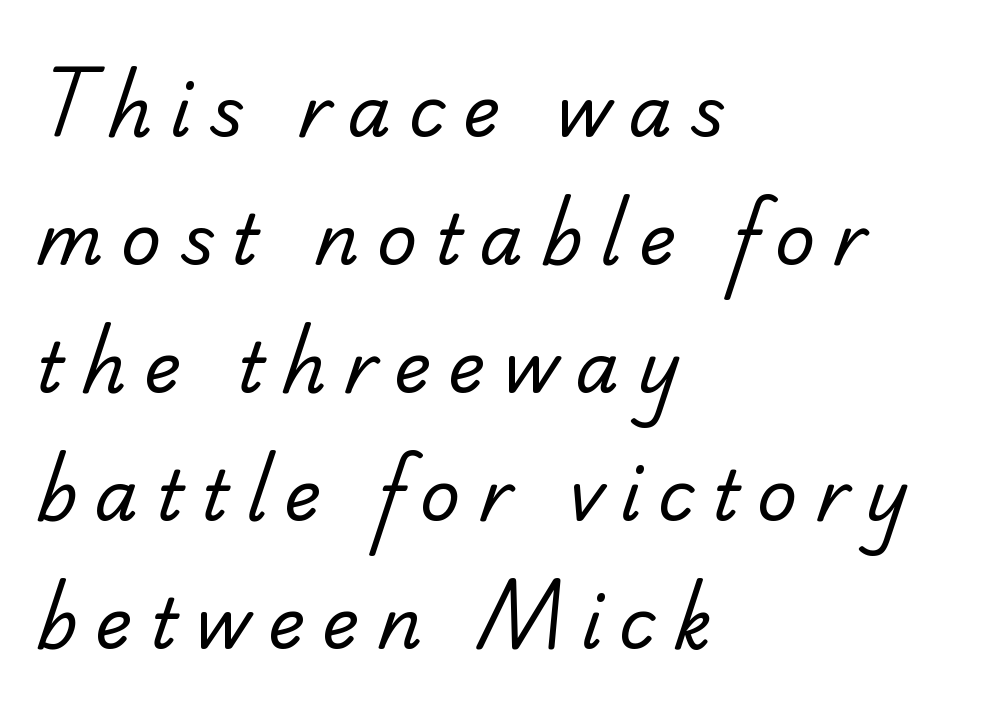
Is the letter spacing exaggerated? Yes — the characters are pushed far apart. Do the characters align in a grid? No, the font is proportional. The area under the type is left untouched. Reading down the block, your eye returns to a fixed left position each line. The font is comparable to plain body text, perhaps lighter. Typographically, this falls in the serif category.
